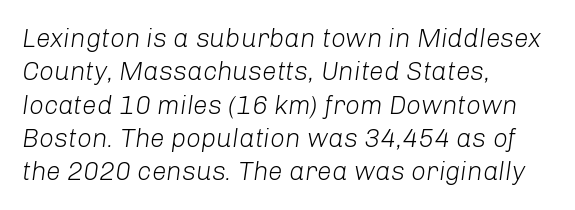
{"italic": "yes", "lean": "right", "slant_degrees": 8, "bold": "no", "underline": "no", "align": "left", "line_spacing": "normal", "line_spacing_ratio": 1.28, "letter_spacing": "normal", "letter_spacing_em": 0.0, "glyph_px": 26}
